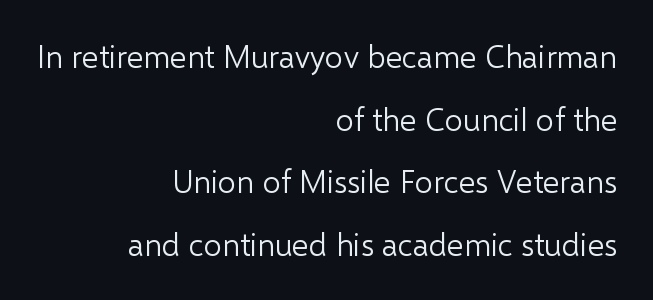
{"serif": "no", "italic": "no", "bold": "no", "weight": "light", "width": "normal", "stroke_contrast": "low", "x_height": "medium", "monospaced": "no", "underline": "no", "align": "right", "line_spacing": "loose", "line_spacing_ratio": 1.96, "letter_spacing": "normal", "letter_spacing_em": 0.0, "glyph_px": 32}
